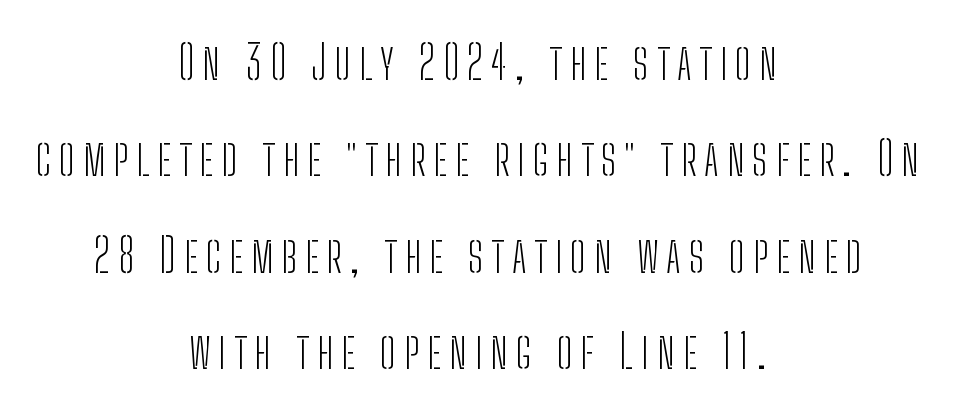
{"serif": "no", "italic": "no", "bold": "no", "weight": "light", "width": "condensed", "stroke_contrast": "low", "x_height": "medium", "monospaced": "no", "underline": "no", "align": "center", "line_spacing": "loose", "line_spacing_ratio": 2.05, "glyph_px": 47}
